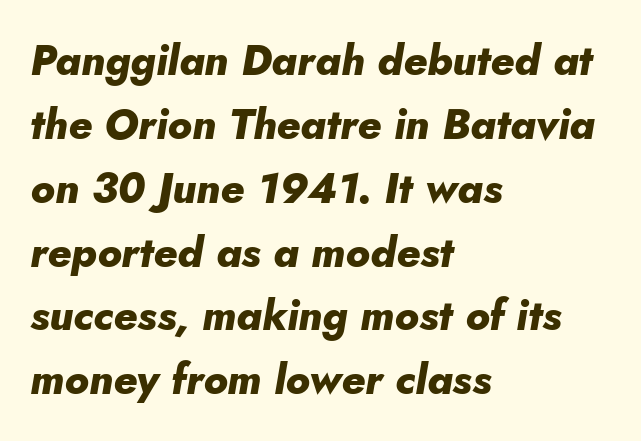
{"italic": "yes", "lean": "right", "slant_degrees": 5, "bold": "yes", "weight": "heavy", "width": "normal", "stroke_contrast": "low", "x_height": "small", "monospaced": "no", "underline": "no", "align": "left", "line_spacing": "normal", "line_spacing_ratio": 1.52, "letter_spacing": "normal", "letter_spacing_em": 0.0, "glyph_px": 42}
